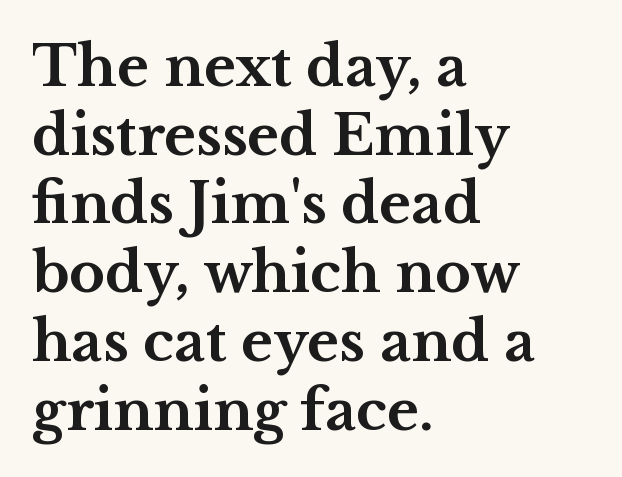
The face used here is proportionally spaced, like ordinary book or web type. A typesetter would call this zero additional tracking. Quick note: not italic, upright. The passage is arranged the way most books set body copy — flush left.
